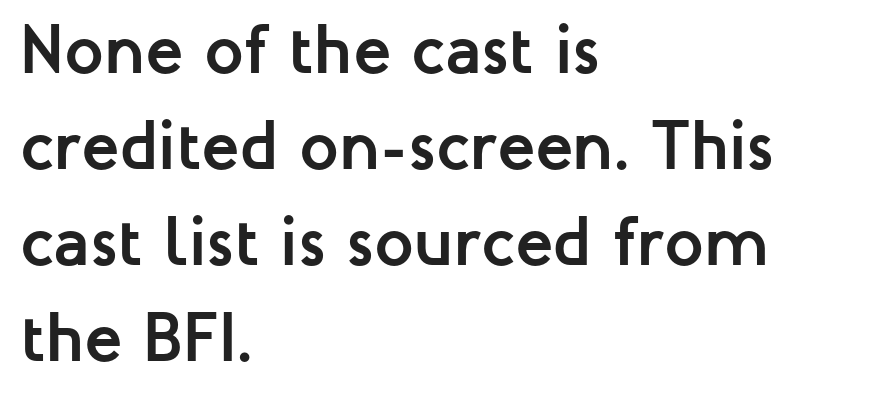
{"serif": "no", "italic": "no", "bold": "yes", "weight": "semibold", "width": "normal", "stroke_contrast": "low", "x_height": "medium", "monospaced": "no", "underline": "no", "align": "left", "line_spacing": "normal", "line_spacing_ratio": 1.37, "letter_spacing": "normal", "letter_spacing_em": 0.0, "glyph_px": 70}
